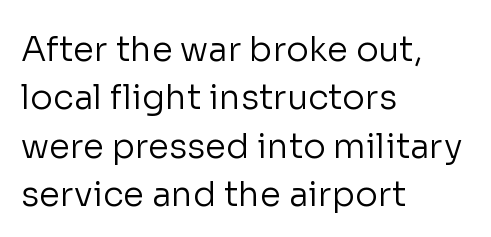
Q: Is the text bold? A: No.
Q: Is the text italic (slanted)? A: No, it is upright.
Q: Is the typeface a serif or a sans-serif typeface? A: Sans-serif.
Q: Is the text underlined? A: No.
Q: How is the paragraph aligned? A: Left-aligned.
Q: Is the spacing between letters normal or unusually wide? A: Normal.
Q: Is the spacing between lines tight, normal or loose? A: Normal.
Q: Width (condensed, normal, or wide)? A: Normal.
Q: Stroke contrast? A: Low.
Q: x-height? A: Medium.
Q: Monospaced? A: No.
